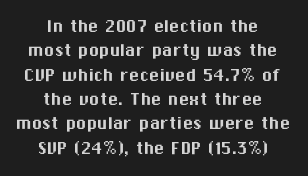
{"italic": "no", "underline": "no", "align": "center", "line_spacing_ratio": 1.16, "letter_spacing": "normal", "letter_spacing_em": 0.0, "glyph_px": 21}
